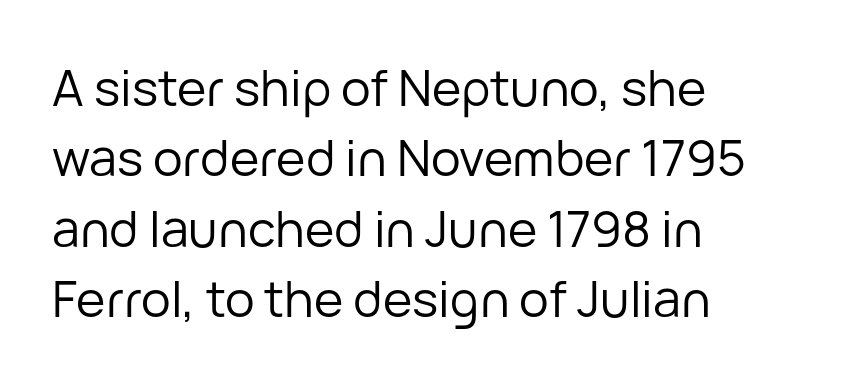
Leftover space on each line is placed entirely after the last word. These glyphs show unthickened strokes, regular width or finer. Nope, not italic — everything's standing straight. The text was rendered using a sans face with plain stroke endings. Between one letter and the next there's only the usual sliver of space. Has an underline been added? It has not.
